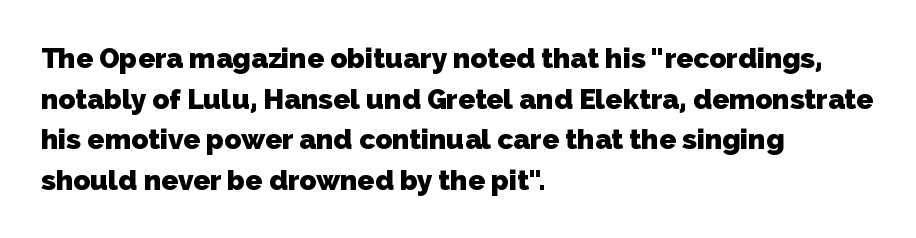
{"serif": "no", "bold": "yes", "weight": "heavy", "width": "normal", "stroke_contrast": "low", "x_height": "medium", "monospaced": "no", "underline": "no", "align": "left", "line_spacing": "normal", "line_spacing_ratio": 1.45, "letter_spacing": "normal", "letter_spacing_em": 0.0, "glyph_px": 28}
